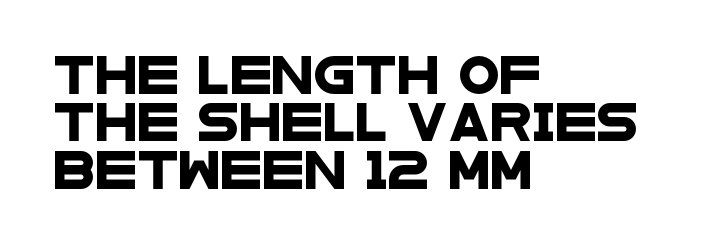
{"serif": "no", "width": "wide", "stroke_contrast": "low", "x_height": "large", "monospaced": "no", "underline": "no", "align": "left", "line_spacing": "normal", "line_spacing_ratio": 1.25, "letter_spacing": "normal", "letter_spacing_em": 0.0, "glyph_px": 38}
